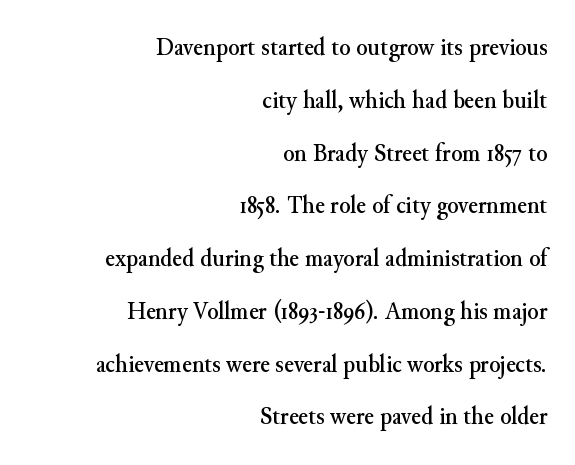
Q: Is the text italic (slanted)? A: No, it is upright.
Q: Is the text underlined? A: No.
Q: How is the paragraph aligned? A: Right-aligned.
Q: Is the spacing between letters normal or unusually wide? A: Normal.
Q: Is the spacing between lines tight, normal or loose? A: Loose.
